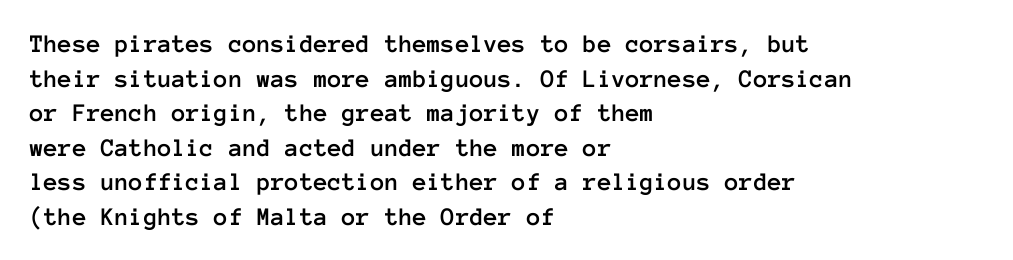
Reading down the block, your eye returns to a fixed left position each line. The line-height multiplier appears to be the usual default. Anything drawn beneath the words? Only blank space. Nope, not italic — everything's standing straight. No extra tracking has been applied to these lines.
